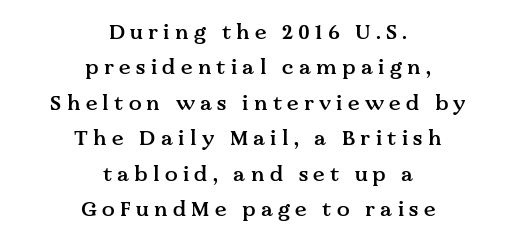
{"italic": "no", "bold": "semi", "underline": "no", "align": "center", "line_spacing": "normal", "line_spacing_ratio": 1.69, "letter_spacing": "wide", "letter_spacing_em": 0.25, "glyph_px": 21}
